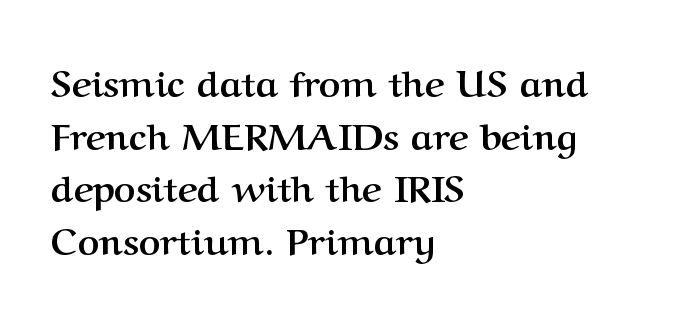
The image shows 37 px semibold serif type, upright; set left-aligned, normal line spacing (1.42x), normal letter spacing, not underlined; medium stroke contrast and a medium x-height.
